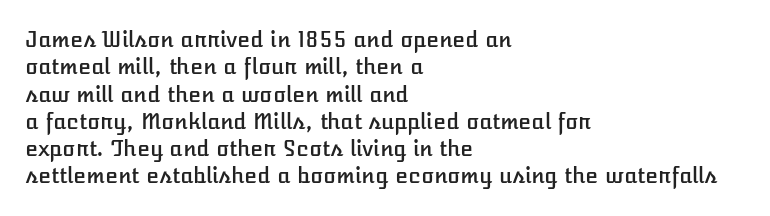
The image shows 21 px text type, upright; set left-aligned, normal line spacing (1.3x), normal letter spacing, not underlined.
